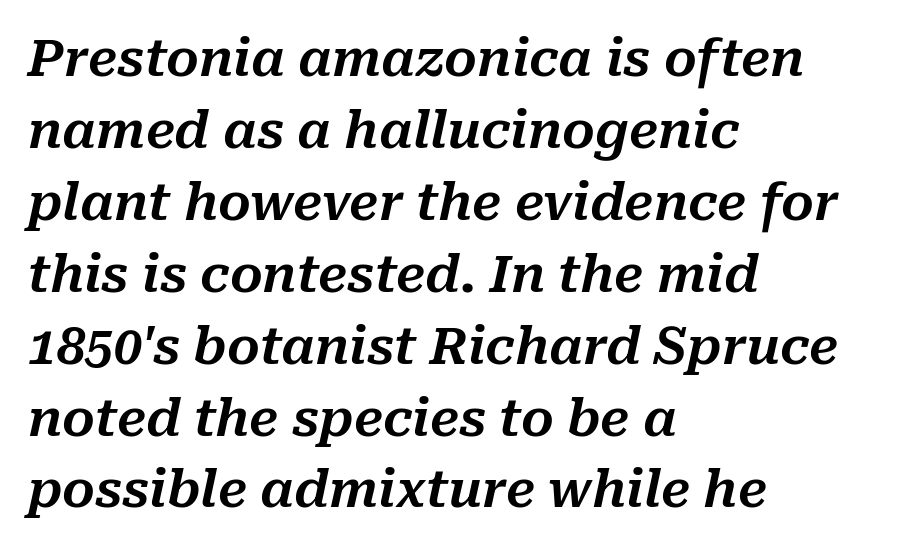
The image shows 51 px text type, italic (leaning right); set left-aligned, normal line spacing (1.41x), normal letter spacing, not underlined; medium stroke contrast and a medium x-height.
